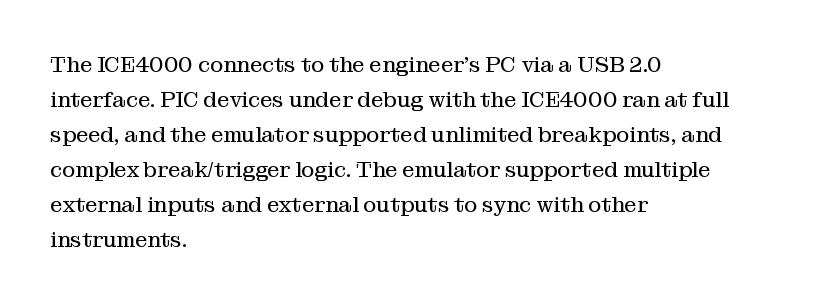
The image shows 22 px text type, upright; set left-aligned, normal line spacing (1.59x), normal letter spacing, not underlined.
